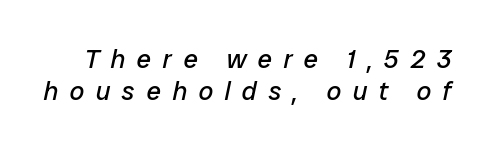
{"italic": "yes", "lean": "right", "slant_degrees": 12, "bold": "no", "underline": "no", "line_spacing_ratio": 1.23, "letter_spacing": "wide", "letter_spacing_em": 0.44, "glyph_px": 26}
